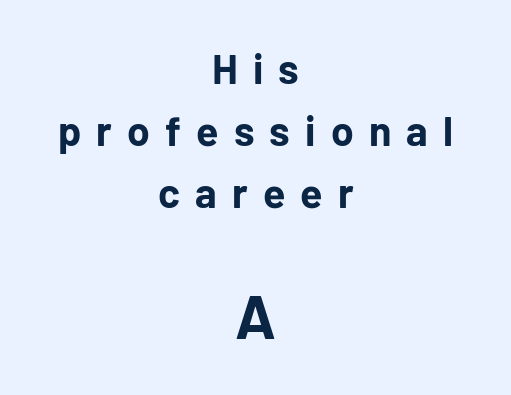
The image shows 61 px bold sans-serif type, upright; set centered, normal line spacing (1.51x), unusually wide letter spacing (+0.37 em), not underlined; the second (bottom) block is 1.49x larger; low stroke contrast and a medium x-height.
